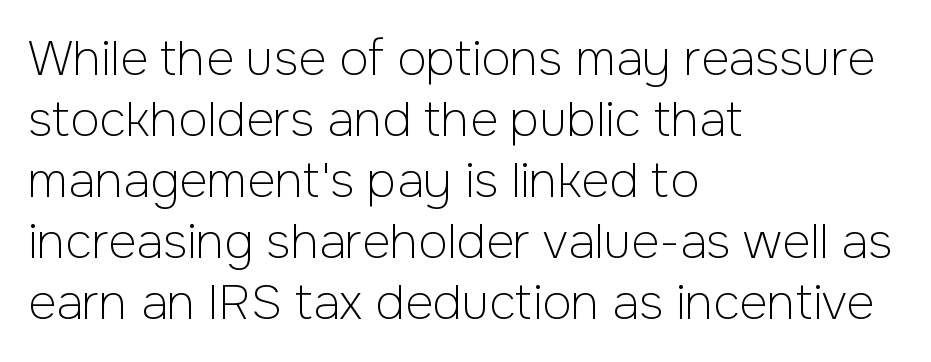
{"serif": "no", "italic": "no", "bold": "no", "weight": "light", "width": "normal", "stroke_contrast": "low", "x_height": "medium", "monospaced": "no", "underline": "no", "align": "left", "line_spacing": "normal", "line_spacing_ratio": 1.27, "letter_spacing": "normal", "letter_spacing_em": 0.0, "glyph_px": 48}
